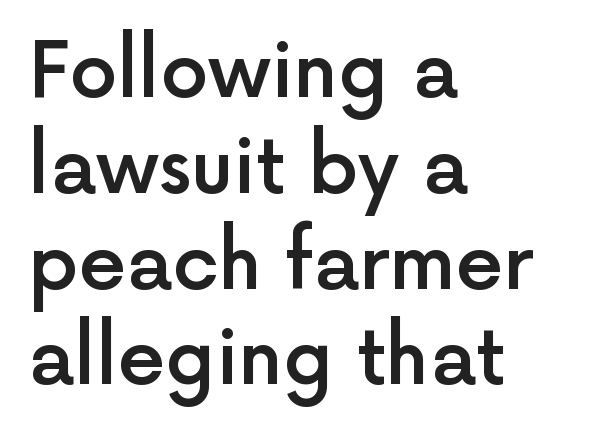
The image shows 76 px semibold sans-serif type, upright; set left-aligned, normal line spacing (1.26x), normal letter spacing, not underlined; a medium x-height.
